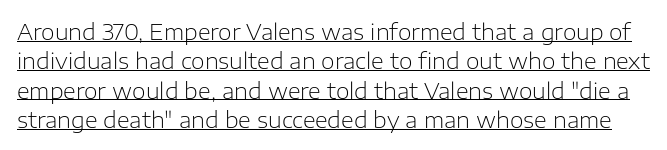
{"italic": "no", "bold": "no", "underline": "yes", "line_spacing": "normal", "line_spacing_ratio": 1.33, "letter_spacing": "normal", "letter_spacing_em": 0.0, "glyph_px": 22}
